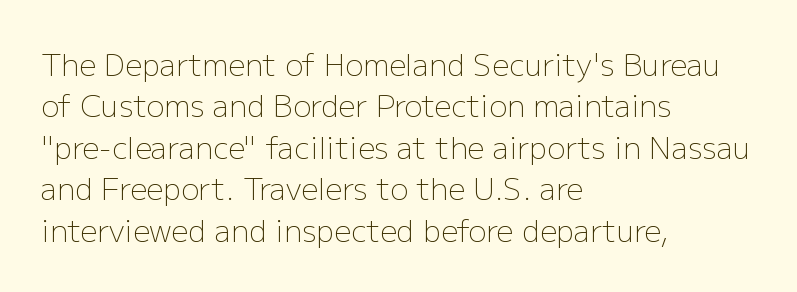
Q: Is the text bold? A: No.
Q: Is the text italic (slanted)? A: No, it is upright.
Q: Is the typeface a serif or a sans-serif typeface? A: Sans-serif.
Q: Is the text underlined? A: No.
Q: How is the paragraph aligned? A: Left-aligned.
Q: Is the spacing between letters normal or unusually wide? A: Normal.
Q: Is the spacing between lines tight, normal or loose? A: Normal.
Q: Width (condensed, normal, or wide)? A: Normal.
Q: Stroke contrast? A: Low.
Q: x-height? A: Medium.
Q: Monospaced? A: No.
